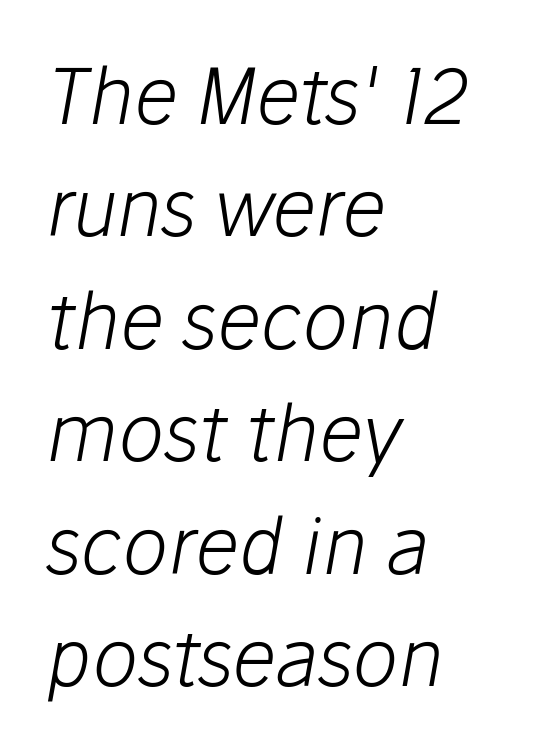
The image shows 77 px light type, italic (leaning right); set left-aligned, normal line spacing (1.46x), normal letter spacing, not underlined; low stroke contrast and a medium x-height.
